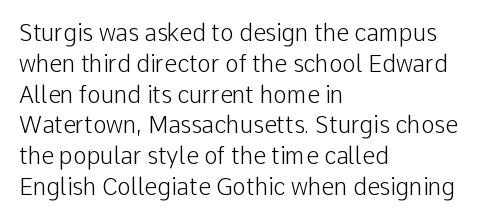
Q: Is the text bold? A: No.
Q: Is the text italic (slanted)? A: No, it is upright.
Q: Is the text underlined? A: No.
Q: How is the paragraph aligned? A: Left-aligned.
Q: Is the spacing between letters normal or unusually wide? A: Normal.
Q: Is the spacing between lines tight, normal or loose? A: Normal.
